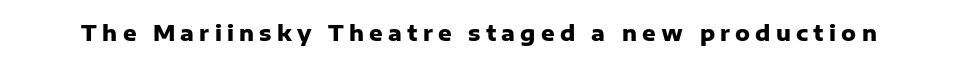
Honestly, there is no underline to notice here at all. Italic: no, the glyphs are upright roman. This rendering widens character spacing well past its baseline value. You'd pick this weight for a headline — it's a proper bold.
